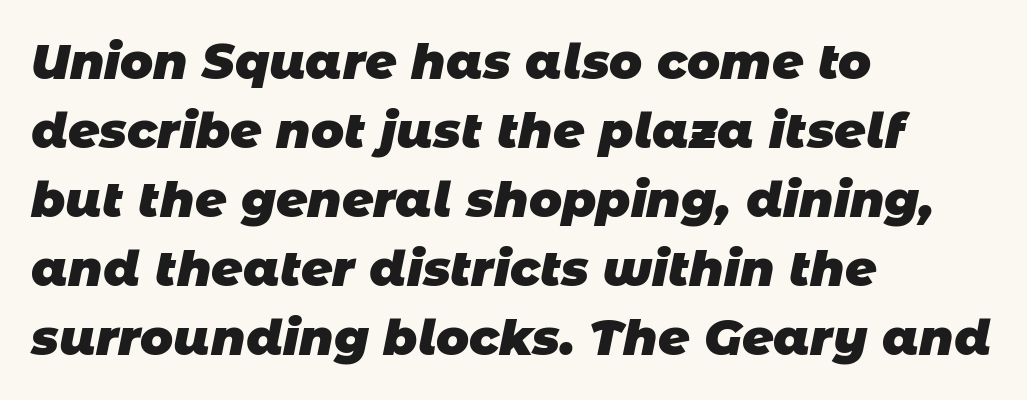
Q: Is the text bold? A: Yes.
Q: Is the typeface a serif or a sans-serif typeface? A: Sans-serif.
Q: Is the text underlined? A: No.
Q: How is the paragraph aligned? A: Left-aligned.
Q: Is the spacing between letters normal or unusually wide? A: Normal.
Q: Is the spacing between lines tight, normal or loose? A: Normal.
Q: Width (condensed, normal, or wide)? A: Normal.
Q: Stroke contrast? A: Low.
Q: x-height? A: Large.
Q: Monospaced? A: No.
